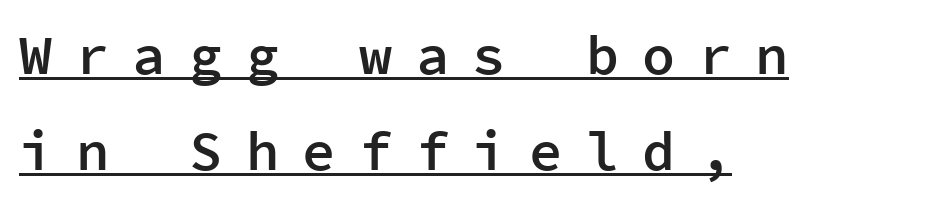
Each line of the rendering has a horizontal stroke beneath the glyphs. This is the regular roman posture of the typeface. The face used here is monospaced, like something from a code editor. The characters look somewhat weighty, a semibold short of true bold. Look at the tracking — it's clearly loosened, letters drifting apart.
